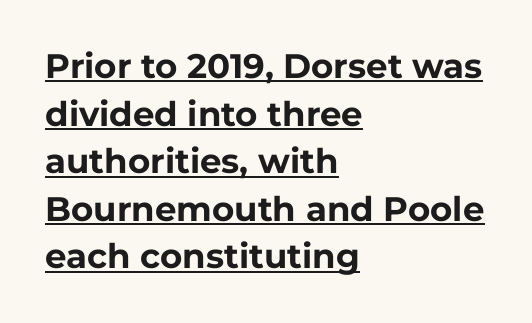
{"serif": "no", "italic": "no", "bold": "yes", "weight": "bold", "width": "normal", "stroke_contrast": "low", "x_height": "medium", "monospaced": "no", "underline": "yes", "align": "left", "line_spacing": "normal", "line_spacing_ratio": 1.4, "letter_spacing": "normal", "letter_spacing_em": 0.0, "glyph_px": 34}
